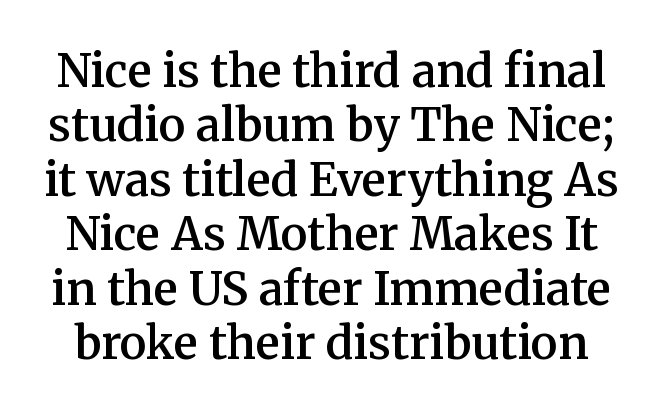
Does the type have serifs? Yes, each stem ends in a small foot. If you drew a line through each stem, it would be perfectly vertical. How are the letters spaced? Ordinarily, with no added tracking. The typesetting leans somewhat heavy: a semibold.
